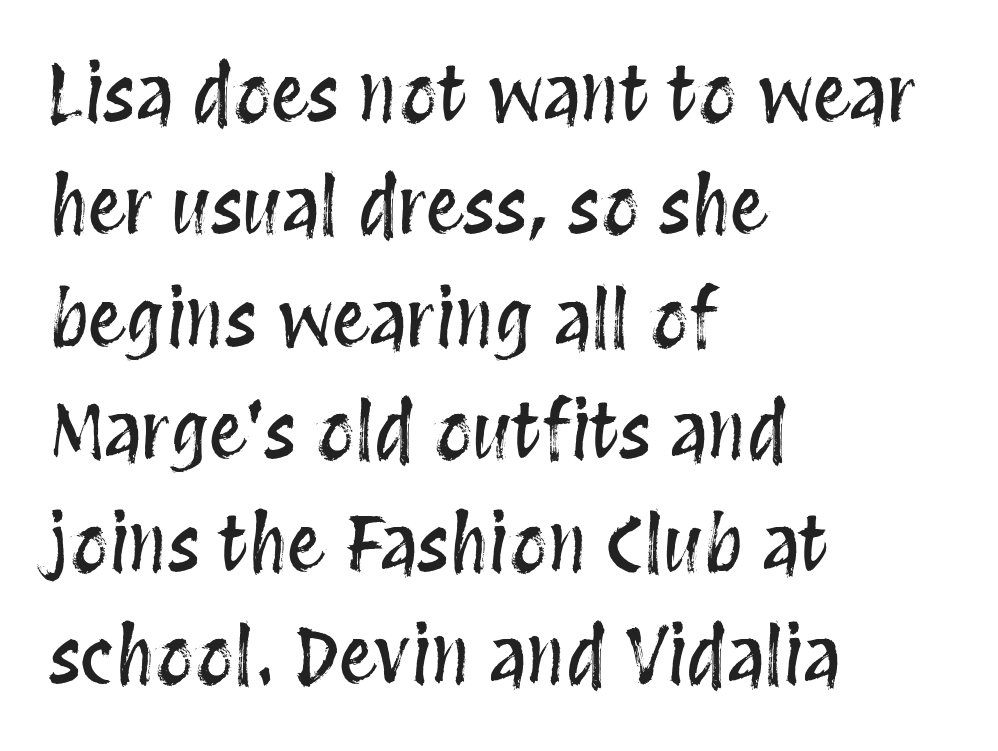
Honestly, there is no underline to notice here at all. Rendered with straight, roman letterforms. Think of a printed novel: that variable character pitch is what you see here. Visually the block forms a straight wall on the left and a jagged coastline on the right.
